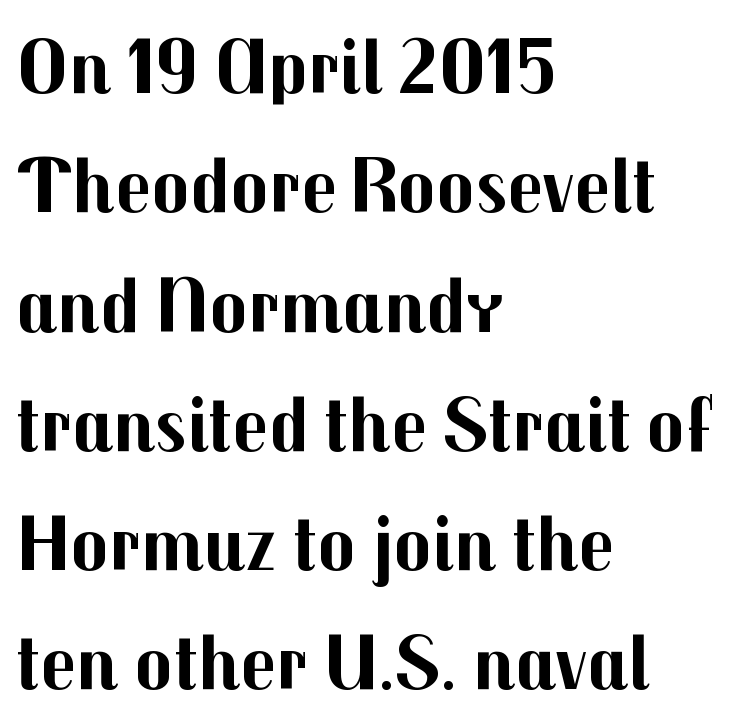
Q: Is the text bold? A: Yes.
Q: Is the text italic (slanted)? A: No, it is upright.
Q: Is the typeface a serif or a sans-serif typeface? A: Sans-serif.
Q: Is the text underlined? A: No.
Q: How is the paragraph aligned? A: Left-aligned.
Q: Is the spacing between letters normal or unusually wide? A: Normal.
Q: Is the spacing between lines tight, normal or loose? A: Normal.
Q: Width (condensed, normal, or wide)? A: Normal.
Q: Stroke contrast? A: Medium.
Q: x-height? A: Medium.
Q: Monospaced? A: No.
